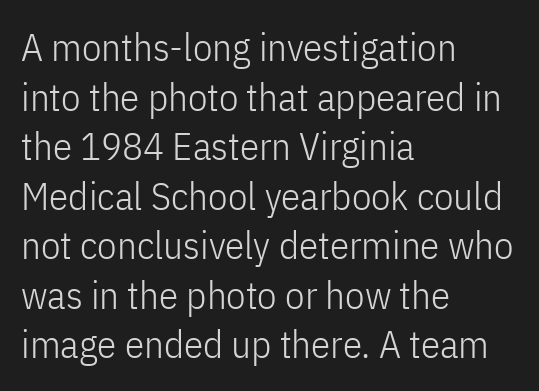
{"serif": "no", "italic": "no", "bold": "no", "weight": "light", "width": "condensed", "stroke_contrast": "low", "x_height": "medium", "monospaced": "no", "underline": "no", "align": "left", "line_spacing": "normal", "line_spacing_ratio": 1.27, "letter_spacing": "normal", "letter_spacing_em": 0.0, "glyph_px": 39}
